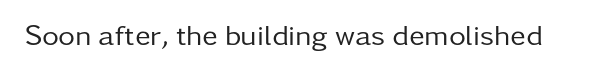
{"serif": "no", "italic": "no", "bold": "no", "weight": "regular", "width": "normal", "stroke_contrast": "low", "x_height": "medium", "monospaced": "no", "underline": "no", "letter_spacing": "normal", "letter_spacing_em": 0.0, "glyph_px": 29}
